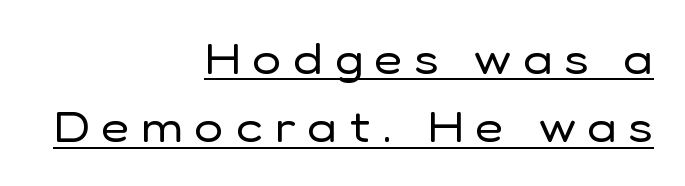
{"serif": "no", "italic": "no", "bold": "no", "weight": "regular", "width": "normal", "stroke_contrast": "low", "x_height": "medium", "monospaced": "no", "underline": "yes", "align": "right", "line_spacing": "normal", "line_spacing_ratio": 1.59, "letter_spacing": "wide", "letter_spacing_em": 0.29, "glyph_px": 43}
